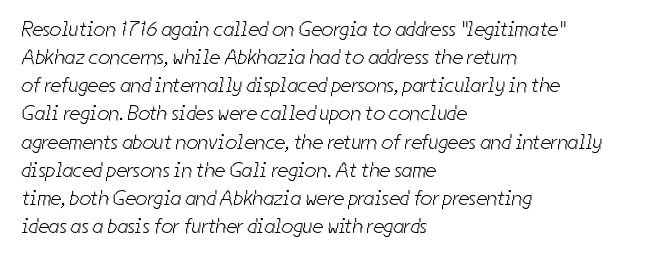
{"bold": "no", "underline": "no", "align": "left", "line_spacing": "normal", "line_spacing_ratio": 1.34, "letter_spacing": "normal", "letter_spacing_em": 0.0, "glyph_px": 21}
